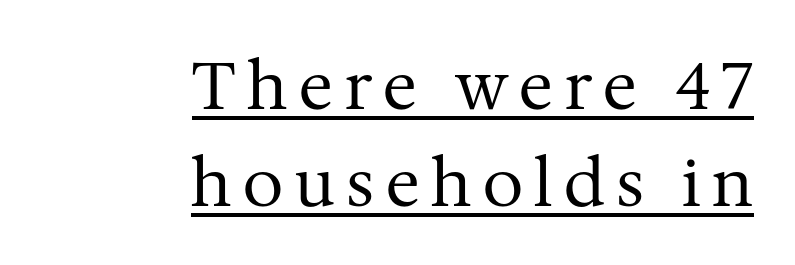
The typeface chosen for these lines features serifs. These glyphs show unthickened strokes, regular width or finer. The lines are quadded right. Reading down the column, the eye jumps a familiar distance to each next line.
